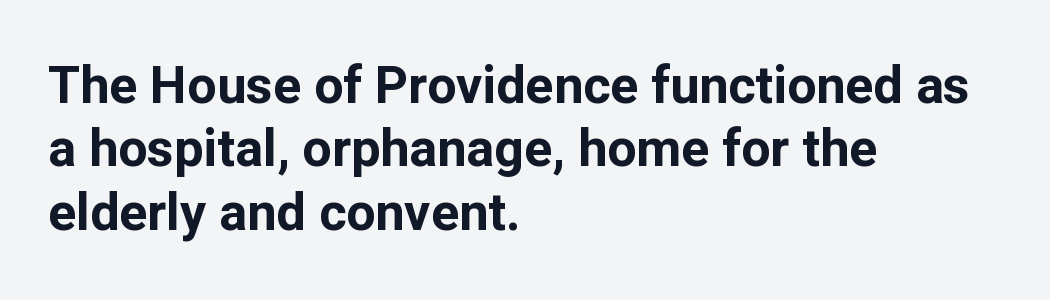
Q: Is the text bold? A: Yes.
Q: Is the text italic (slanted)? A: No, it is upright.
Q: Is the typeface a serif or a sans-serif typeface? A: Sans-serif.
Q: Is the text underlined? A: No.
Q: How is the paragraph aligned? A: Left-aligned.
Q: Is the spacing between letters normal or unusually wide? A: Normal.
Q: Width (condensed, normal, or wide)? A: Normal.
Q: Stroke contrast? A: Low.
Q: x-height? A: Medium.
Q: Monospaced? A: No.
